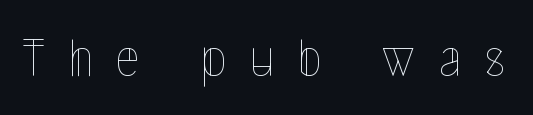
The image shows 56 px thin, condensed type, upright; set unusually wide letter spacing (+0.43 em), not underlined; a medium x-height.
